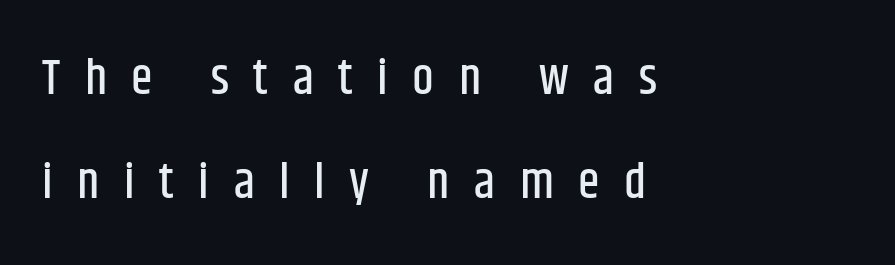
Q: Is the text italic (slanted)? A: No, it is upright.
Q: Is the typeface a serif or a sans-serif typeface? A: Sans-serif.
Q: Is the text underlined? A: No.
Q: How is the paragraph aligned? A: Left-aligned.
Q: Is the spacing between letters normal or unusually wide? A: Unusually wide.
Q: Is the spacing between lines tight, normal or loose? A: Loose.
Q: Width (condensed, normal, or wide)? A: Condensed.
Q: Stroke contrast? A: Low.
Q: x-height? A: Large.
Q: Monospaced? A: No.
